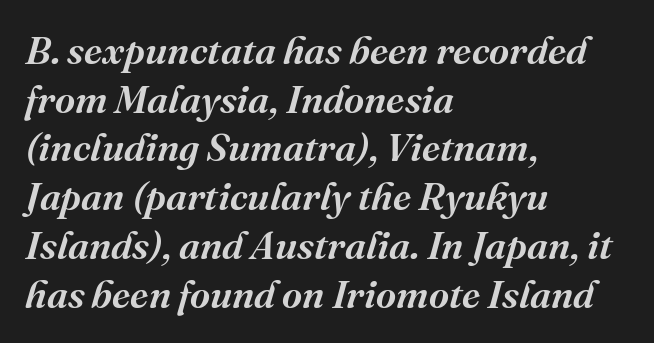
The image shows 39 px semibold serif type, italic (leaning right); set left-aligned, normal line spacing (1.25x), normal letter spacing, not underlined; medium stroke contrast and a medium x-height.
